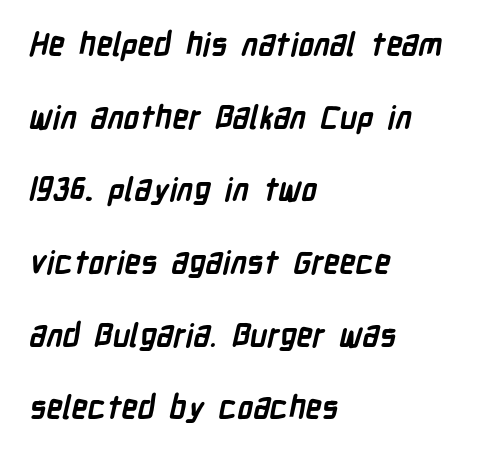
{"serif": "no", "bold": "yes", "weight": "semibold", "width": "condensed", "stroke_contrast": "low", "x_height": "medium", "monospaced": "no", "underline": "no", "align": "left", "line_spacing": "loose", "line_spacing_ratio": 2.27, "letter_spacing": "normal", "letter_spacing_em": 0.0, "glyph_px": 32}
